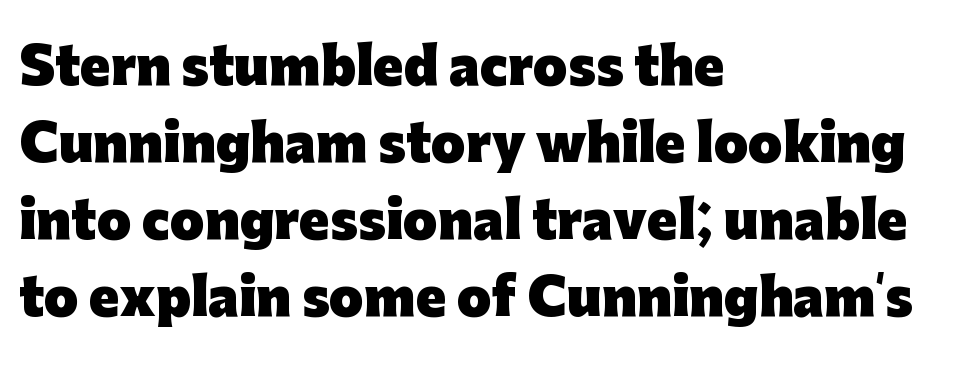
Honestly, the letter spacing is just normal — you wouldn't notice it. The characters look thick and weighty, a clear bold. Note the varied advance widths — an 'i' is clearly narrower than an 'm'. The lettering holds an erect, upright posture throughout.
